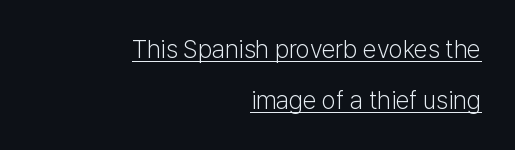
Q: Is the text bold? A: No.
Q: Is the text italic (slanted)? A: No, it is upright.
Q: Is the text underlined? A: Yes.
Q: How is the paragraph aligned? A: Right-aligned.
Q: Is the spacing between letters normal or unusually wide? A: Normal.
Q: Is the spacing between lines tight, normal or loose? A: Loose.
